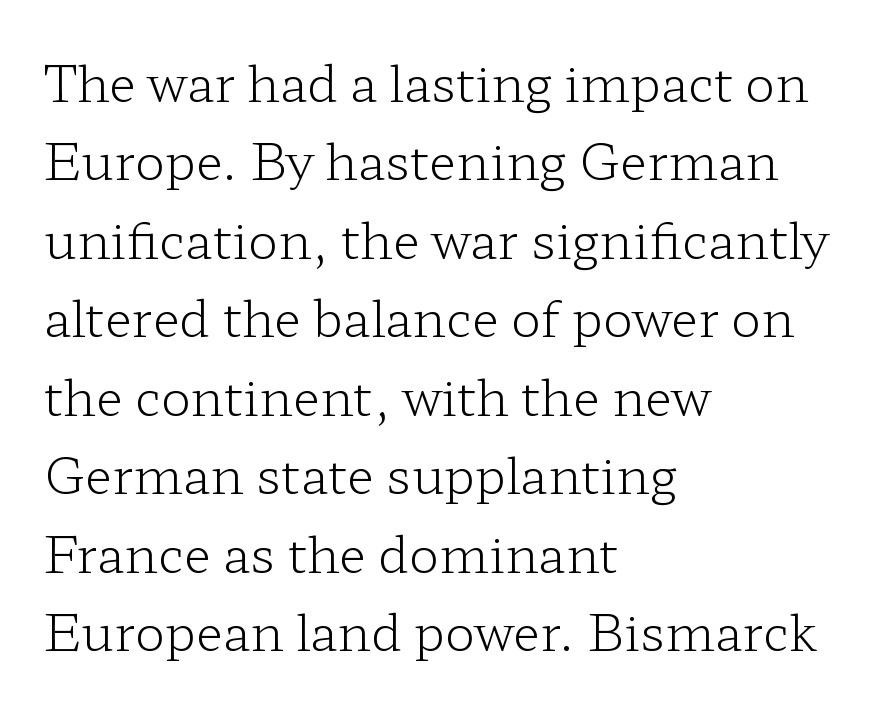
Typeset ragged right — the left edge is the straight one. This is serif lettering, the kind often seen in printed books. Tracking value appears to be zero — textbook default spacing. Stem width sits at or under what a default text font uses.
